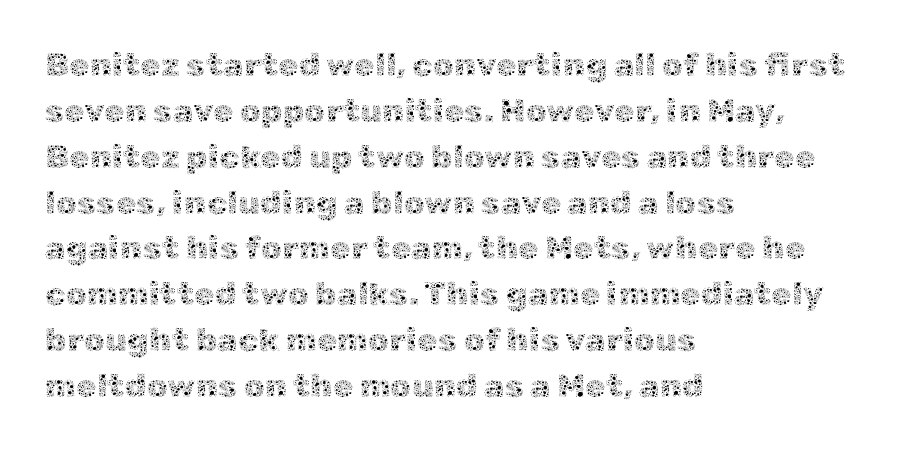
Q: Is the text bold? A: No.
Q: Is the text italic (slanted)? A: No, it is upright.
Q: Is the text underlined? A: No.
Q: How is the paragraph aligned? A: Left-aligned.
Q: Is the spacing between letters normal or unusually wide? A: Normal.
Q: Is the spacing between lines tight, normal or loose? A: Normal.
Q: Width (condensed, normal, or wide)? A: Normal.
Q: x-height? A: Medium.
Q: Monospaced? A: No.
